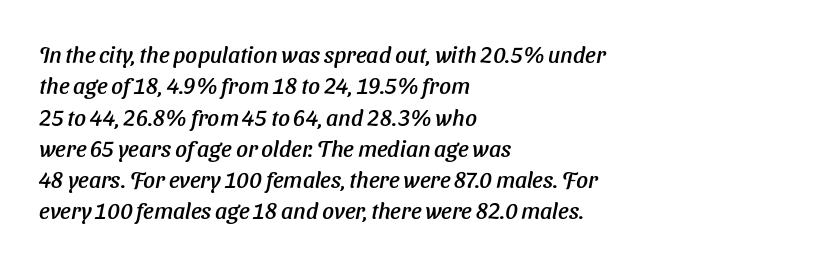
Does the lettering tilt? It does — this is italic. Successive baselines arrive at the customary interval. Honestly, there is no underline to notice here at all. Caption: multi-line text, flush left, ragged right. Here the glyphs are tracked normally, forming tight word shapes.
